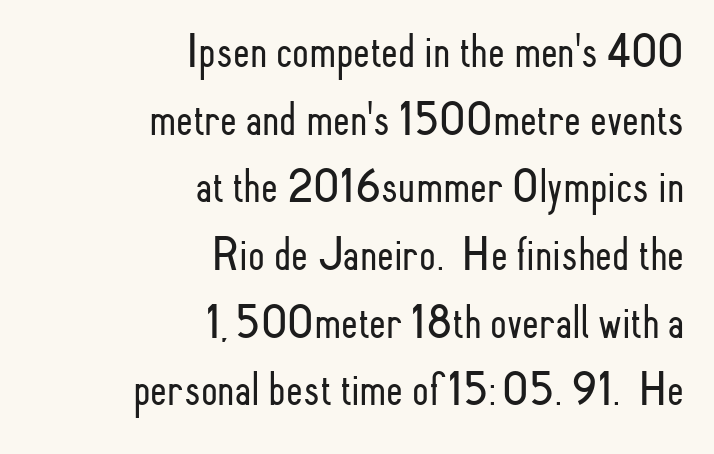
Q: Is the text bold? A: No.
Q: Is the text italic (slanted)? A: No, it is upright.
Q: Is the typeface a serif or a sans-serif typeface? A: Sans-serif.
Q: Is the text underlined? A: No.
Q: How is the paragraph aligned? A: Right-aligned.
Q: Is the spacing between letters normal or unusually wide? A: Normal.
Q: Is the spacing between lines tight, normal or loose? A: Normal.
Q: Width (condensed, normal, or wide)? A: Condensed.
Q: Stroke contrast? A: Low.
Q: x-height? A: Small.
Q: Monospaced? A: No.
